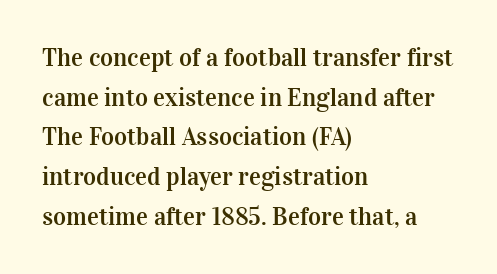
Q: Is the text italic (slanted)? A: No, it is upright.
Q: Is the text underlined? A: No.
Q: How is the paragraph aligned? A: Left-aligned.
Q: Is the spacing between letters normal or unusually wide? A: Normal.
Q: Is the spacing between lines tight, normal or loose? A: Normal.
